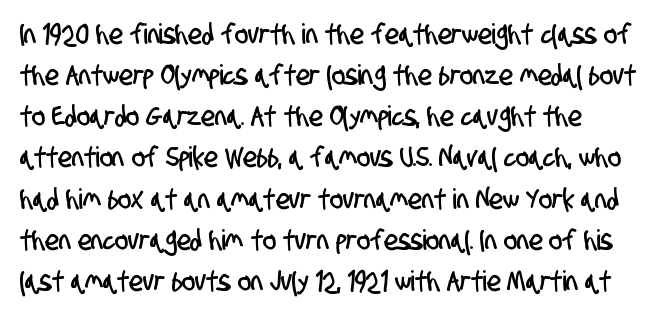
{"serif": "no", "width": "condensed", "stroke_contrast": "low", "x_height": "large", "monospaced": "no", "underline": "no", "line_spacing": "normal", "line_spacing_ratio": 1.47, "letter_spacing": "normal", "letter_spacing_em": 0.0, "glyph_px": 28}
